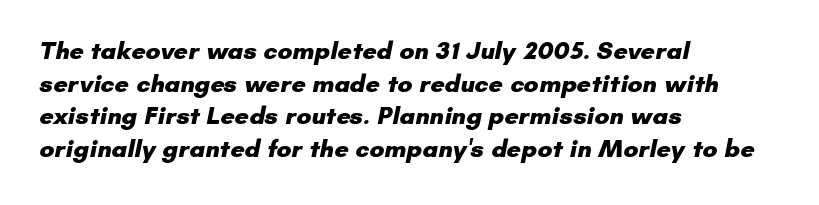
Q: Is the text bold? A: Yes.
Q: Is the text underlined? A: No.
Q: How is the paragraph aligned? A: Left-aligned.
Q: Is the spacing between letters normal or unusually wide? A: Normal.
Q: Is the spacing between lines tight, normal or loose? A: Normal.
